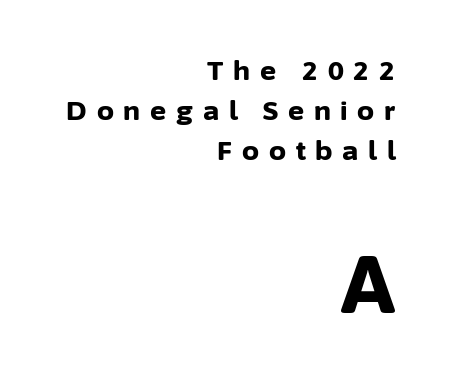
Q: Is the text bold? A: Yes.
Q: Is the text italic (slanted)? A: No, it is upright.
Q: Is the typeface a serif or a sans-serif typeface? A: Sans-serif.
Q: Is the text underlined? A: No.
Q: How is the paragraph aligned? A: Right-aligned.
Q: Is the spacing between letters normal or unusually wide? A: Unusually wide.
Q: Is the spacing between lines tight, normal or loose? A: Normal.
Q: Which block of text is set in a larger size, the first (top) or the second (bottom)? A: The second (bottom) one.
Q: Width (condensed, normal, or wide)? A: Normal.
Q: Stroke contrast? A: Low.
Q: x-height? A: Medium.
Q: Monospaced? A: No.
